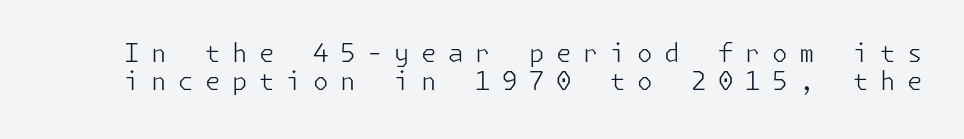
Q: Is the text bold? A: No.
Q: Is the text italic (slanted)? A: No, it is upright.
Q: Is the text underlined? A: No.
Q: Is the spacing between letters normal or unusually wide? A: Unusually wide.
Q: Is the spacing between lines tight, normal or loose? A: Tight.
